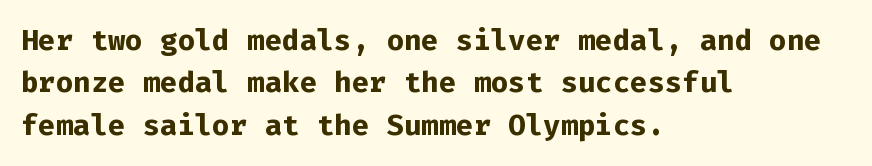
{"serif": "no", "italic": "no", "bold": "yes", "weight": "bold", "width": "normal", "stroke_contrast": "low", "x_height": "medium", "monospaced": "yes", "underline": "no", "align": "left", "line_spacing": "normal", "line_spacing_ratio": 1.46, "letter_spacing": "normal", "letter_spacing_em": 0.0, "glyph_px": 29}
